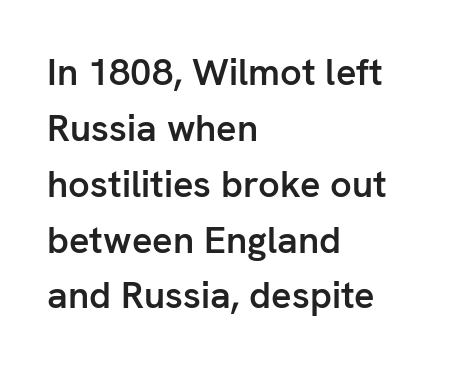
If you measured baseline to baseline, you'd find a middling distance. Type without underlining. Nobody touched the tracking dial on this one. The compositor pushed each line to the left boundary. This rendering employs a face without finishing strokes, i.e., a sans-serif.
